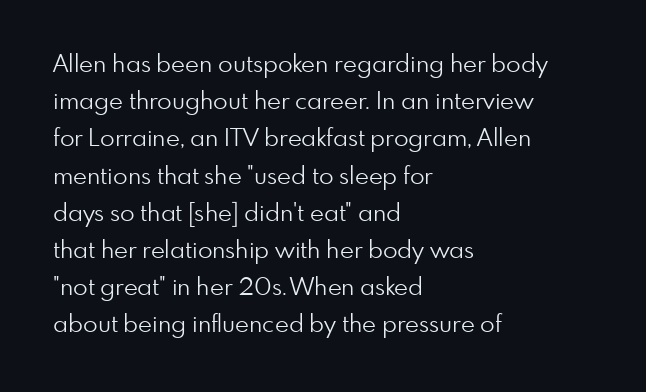
{"italic": "no", "bold": "no", "underline": "no", "align": "left", "line_spacing": "normal", "line_spacing_ratio": 1.55, "letter_spacing": "normal", "letter_spacing_em": 0.0, "glyph_px": 24}
